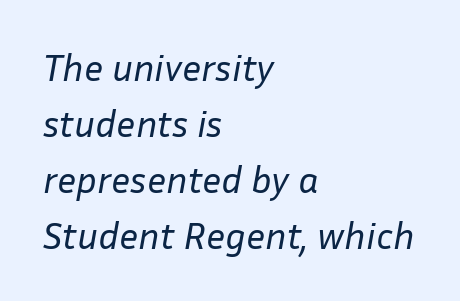
Here the designer chose a conventional face with non-uniform glyph widths. Decoration check: the copy has no underline. The type is set solid horizontally, with unmodified tracking. Quick note: italic. Summary of weight: not heavy and not bold.
